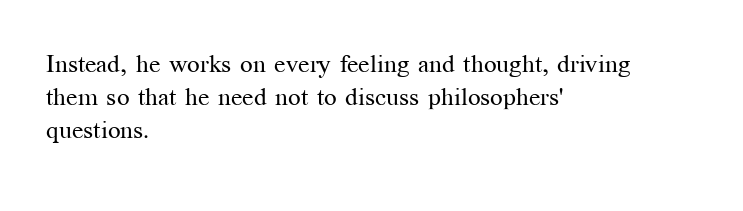
Q: Is the text bold? A: No.
Q: Is the text italic (slanted)? A: No, it is upright.
Q: Is the text underlined? A: No.
Q: How is the paragraph aligned? A: Left-aligned.
Q: Is the spacing between letters normal or unusually wide? A: Normal.
Q: Is the spacing between lines tight, normal or loose? A: Normal.
